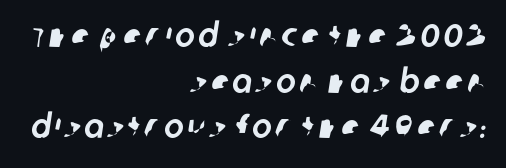
{"serif": "no", "width": "normal", "stroke_contrast": "low", "x_height": "large", "monospaced": "no", "underline": "no", "align": "right", "line_spacing": "normal", "line_spacing_ratio": 1.38, "glyph_px": 33}
